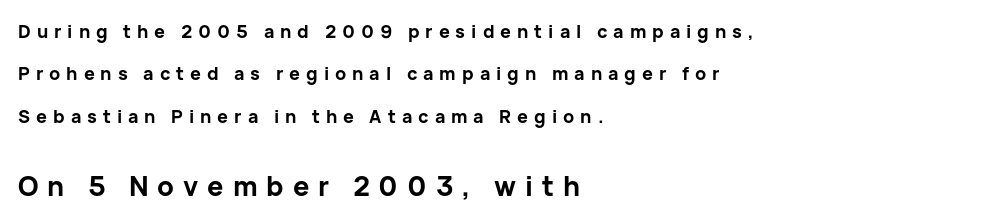
Unmarked baselines from the first word to the last. Airy leading. Caption: multi-line text, flush left, ragged right. Top chunk: small. Bottom chunk: large. The type sits square on the baseline with zero lean.
